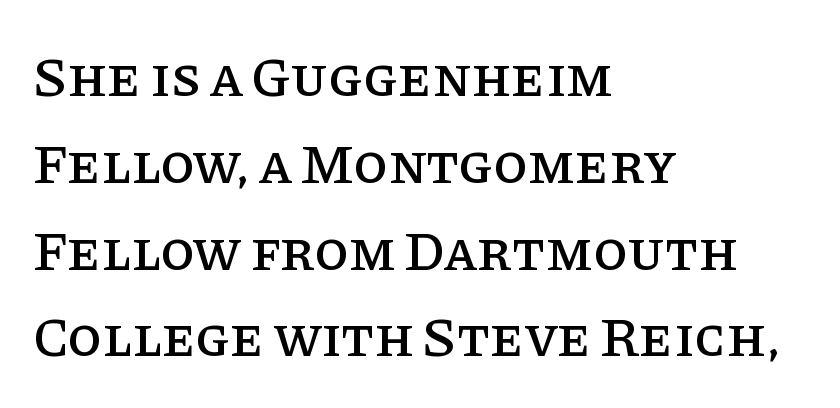
The image shows 56 px serif type, upright; set left-aligned, normal line spacing (1.55x), normal letter spacing, not underlined; low stroke contrast and a large x-height.
